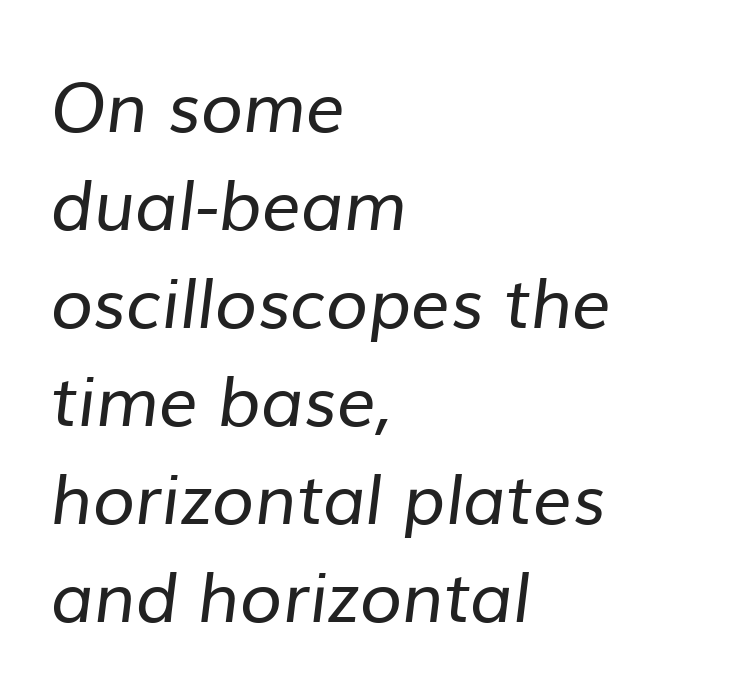
{"serif": "no", "bold": "no", "weight": "regular", "width": "normal", "stroke_contrast": "low", "x_height": "medium", "monospaced": "no", "underline": "no", "align": "left", "line_spacing": "normal", "line_spacing_ratio": 1.42, "letter_spacing": "normal", "letter_spacing_em": 0.0, "glyph_px": 69}
